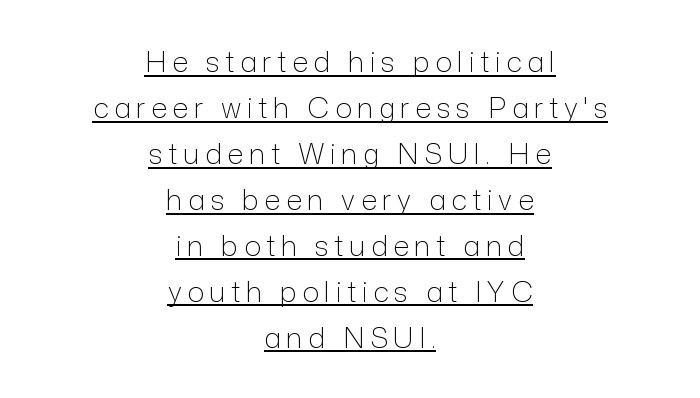
{"serif": "no", "italic": "no", "bold": "no", "weight": "light", "width": "normal", "stroke_contrast": "low", "x_height": "medium", "monospaced": "no", "underline": "yes", "align": "center", "line_spacing": "normal", "line_spacing_ratio": 1.64, "letter_spacing": "wide", "letter_spacing_em": 0.2, "glyph_px": 28}
